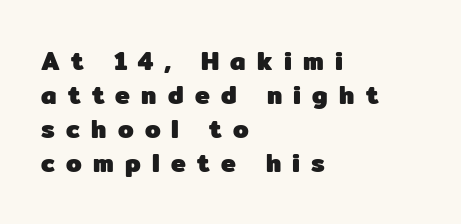
Q: Is the text bold? A: Yes.
Q: Is the text italic (slanted)? A: No, it is upright.
Q: Is the text underlined? A: No.
Q: How is the paragraph aligned? A: Left-aligned.
Q: Is the spacing between letters normal or unusually wide? A: Unusually wide.
Q: Is the spacing between lines tight, normal or loose? A: Normal.
